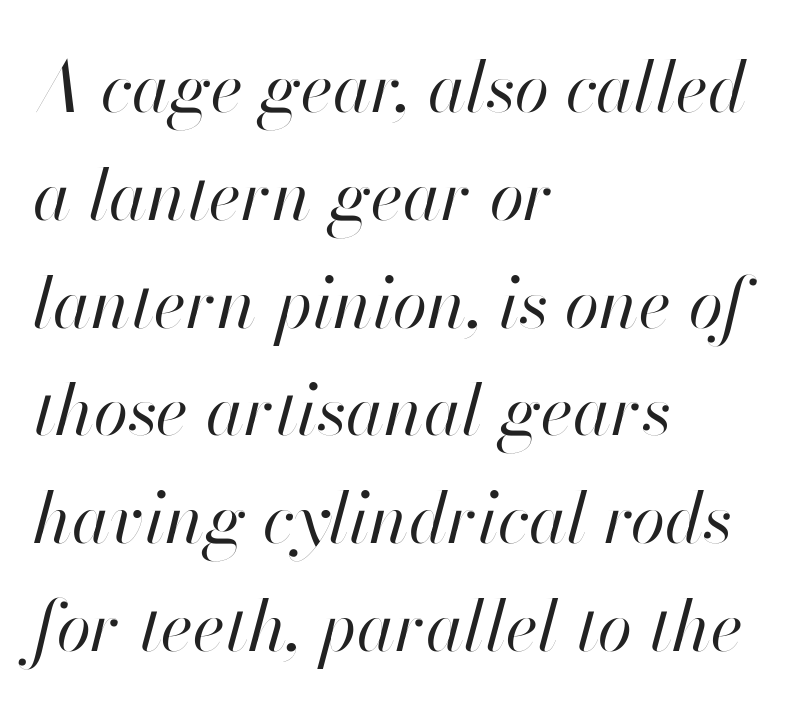
Q: Is the text bold? A: No.
Q: Is the text italic (slanted)? A: Yes, it leans right by about 13 degrees.
Q: Is the text underlined? A: No.
Q: How is the paragraph aligned? A: Left-aligned.
Q: Is the spacing between letters normal or unusually wide? A: Normal.
Q: Is the spacing between lines tight, normal or loose? A: Normal.
Q: Width (condensed, normal, or wide)? A: Normal.
Q: Stroke contrast? A: High.
Q: x-height? A: Small.
Q: Monospaced? A: No.
